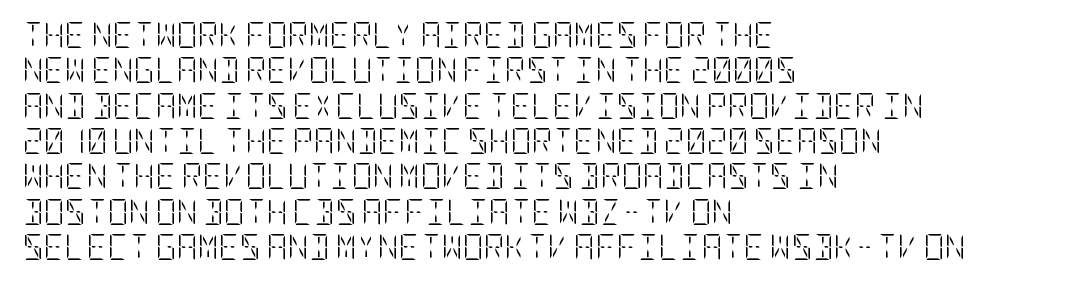
{"italic": "no", "bold": "no", "underline": "no", "align": "left", "line_spacing": "normal", "line_spacing_ratio": 1.36, "letter_spacing": "normal", "letter_spacing_em": 0.0, "glyph_px": 26}
